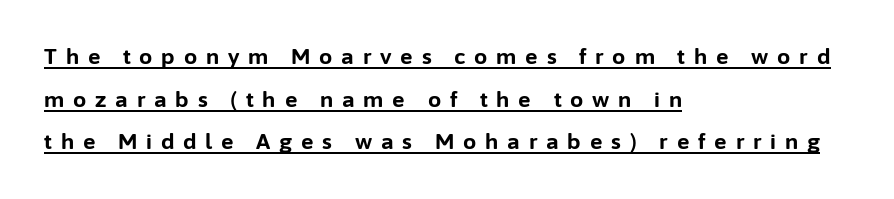
The line-height multiplier appears high, well above default. The face used here appears with an underline applied. Every letter is thick-stroked: bold, no question. There is plenty of visible air inserted between adjacent glyphs. This sample is left-justified, so line endings fall wherever the words run out. This is roman type, the default non-slanted kind.
